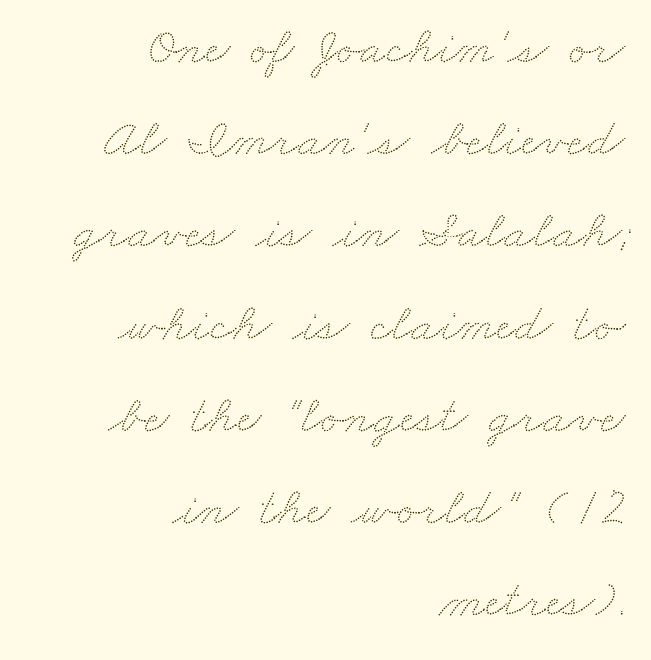
{"width": "wide", "stroke_contrast": "low", "x_height": "small", "monospaced": "no", "underline": "no", "align": "right", "line_spacing_ratio": 1.74, "letter_spacing": "normal", "letter_spacing_em": 0.0, "glyph_px": 53}
